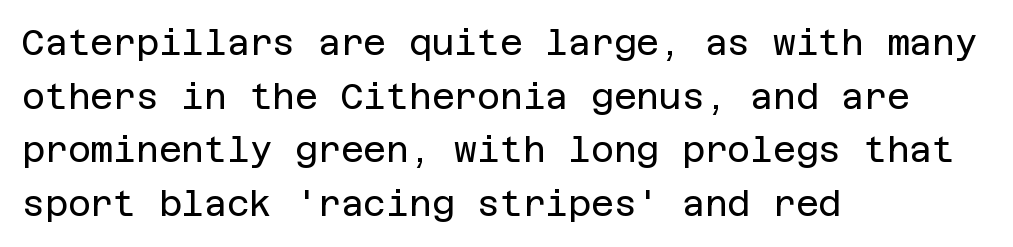
Q: Is the text bold? A: No.
Q: Is the text italic (slanted)? A: No, it is upright.
Q: Is the typeface a serif or a sans-serif typeface? A: Sans-serif.
Q: Is the text underlined? A: No.
Q: How is the paragraph aligned? A: Left-aligned.
Q: Is the spacing between letters normal or unusually wide? A: Normal.
Q: Is the spacing between lines tight, normal or loose? A: Normal.
Q: Width (condensed, normal, or wide)? A: Normal.
Q: Stroke contrast? A: Low.
Q: x-height? A: Large.
